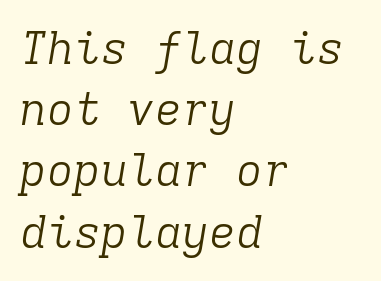
Q: Is the text bold? A: No.
Q: Is the text italic (slanted)? A: Yes, it leans right by about 9 degrees.
Q: Is the typeface a serif or a sans-serif typeface? A: Serif.
Q: Is the text underlined? A: No.
Q: How is the paragraph aligned? A: Left-aligned.
Q: Is the spacing between letters normal or unusually wide? A: Normal.
Q: Is the spacing between lines tight, normal or loose? A: Normal.
Q: Width (condensed, normal, or wide)? A: Normal.
Q: Stroke contrast? A: Low.
Q: x-height? A: Medium.
Q: Monospaced? A: Yes.
